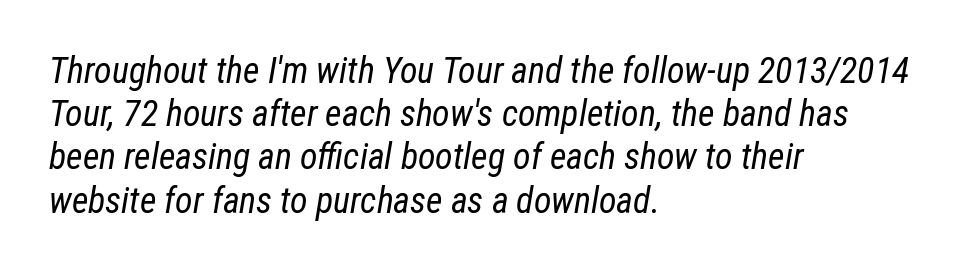
Typeset ragged right — the left edge is the straight one. Compared with ordinary roman type, these characters are visibly tilted. Note the varied advance widths — an 'i' is clearly narrower than an 'm'. Descenders are the only things crossing below the line. The face looks like a standard text weight, possibly lighter. Between one letter and the next there's only the usual sliver of space.
